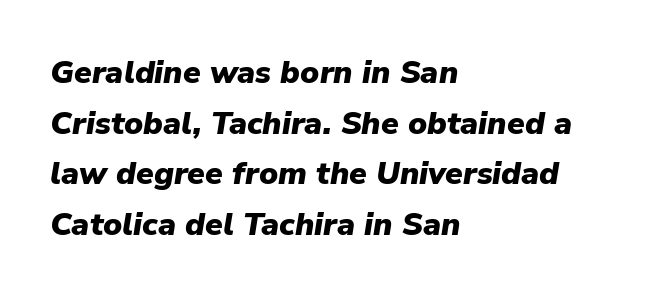
The image shows 32 px heavy type, italic (leaning right); set left-aligned, normal line spacing (1.58x), normal letter spacing, not underlined; low stroke contrast and a medium x-height.
